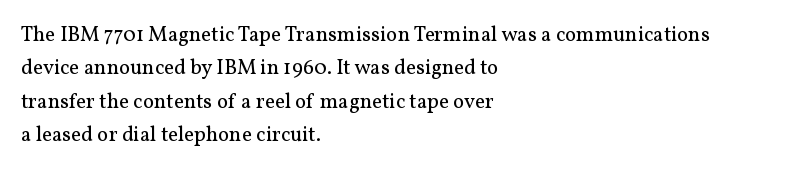
How would I describe the line gaps? Plain and ordinary. Weight: in the light-to-regular range. The type is set solid horizontally, with unmodified tracking. The lines are quadded left.
